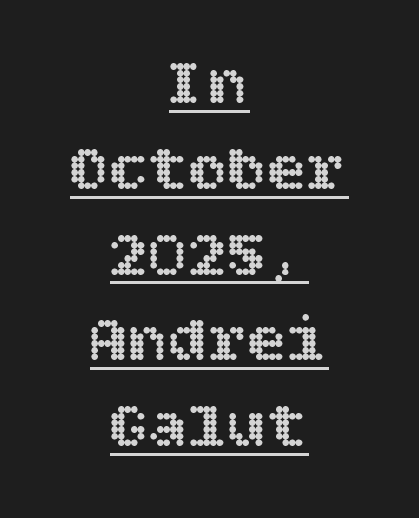
Q: Is the text italic (slanted)? A: No, it is upright.
Q: Is the text underlined? A: Yes.
Q: How is the paragraph aligned? A: Centered.
Q: Is the spacing between letters normal or unusually wide? A: Normal.
Q: Is the spacing between lines tight, normal or loose? A: Normal.
Q: Width (condensed, normal, or wide)? A: Normal.
Q: x-height? A: Large.
